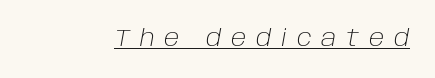
Quick note: italic. Stem width sits at or under what a default text font uses. Observe the wide spacing: letters keep a clear distance from each other. Descenders here cross a horizontal rule under the line.
